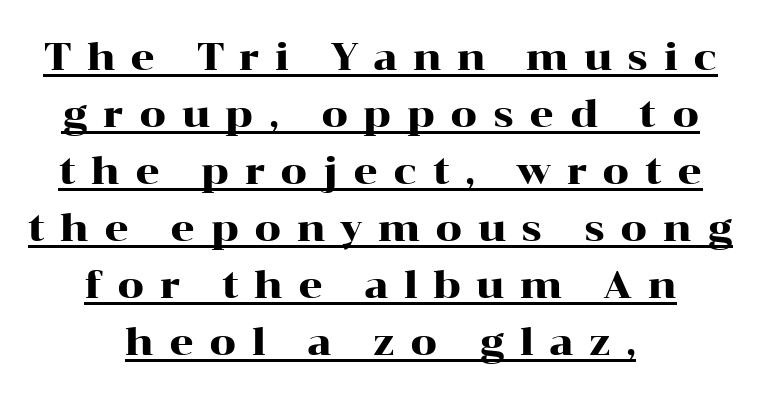
The image shows 38 px wide serif type, upright; set centered, normal line spacing (1.5x), unusually wide letter spacing (+0.4 em), underlined; high stroke contrast and a medium x-height.
